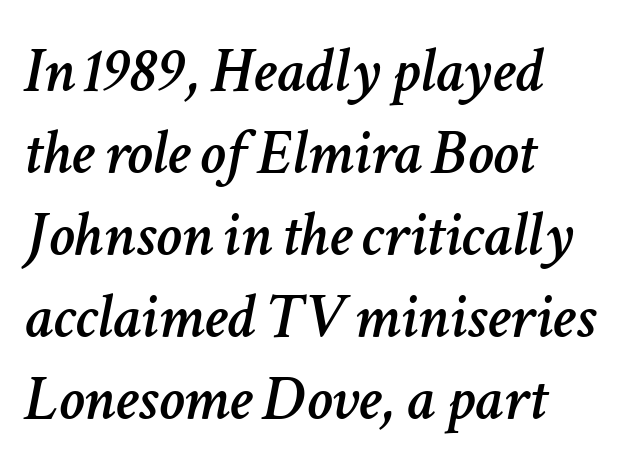
Line beginnings align vertically; line endings do not. Glance below the letters and you will spot only blank space. Every character sits at an angle, as italics do. The letterforms sit shoulder to shoulder at normal distance.
